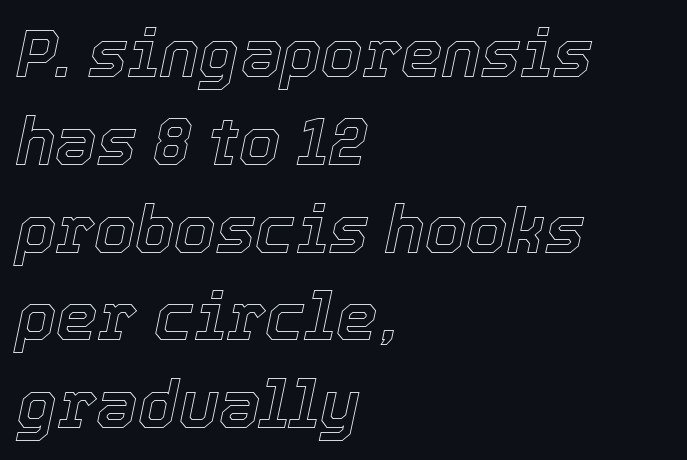
{"italic": "yes", "lean": "right", "slant_degrees": 12, "width": "normal", "x_height": "medium", "monospaced": "no", "underline": "no", "align": "left", "line_spacing": "normal", "line_spacing_ratio": 1.33, "letter_spacing": "normal", "letter_spacing_em": 0.0, "glyph_px": 66}
